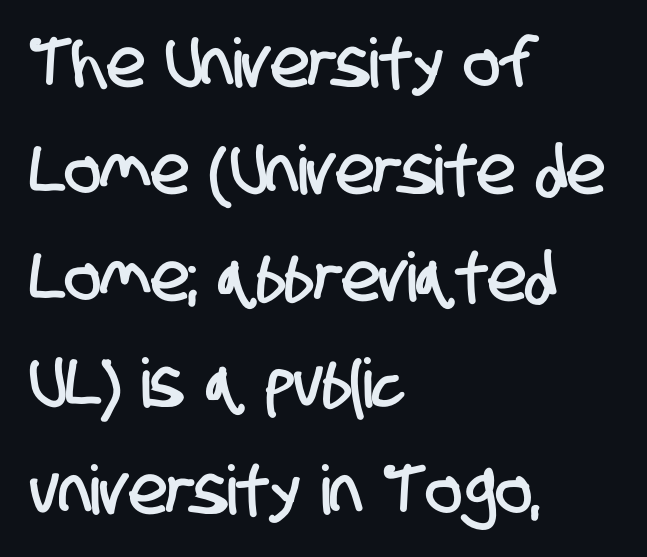
Q: Is the typeface a serif or a sans-serif typeface? A: Sans-serif.
Q: Is the text underlined? A: No.
Q: How is the paragraph aligned? A: Left-aligned.
Q: Is the spacing between letters normal or unusually wide? A: Normal.
Q: Is the spacing between lines tight, normal or loose? A: Normal.
Q: Width (condensed, normal, or wide)? A: Condensed.
Q: Stroke contrast? A: Low.
Q: x-height? A: Large.
Q: Monospaced? A: No.
